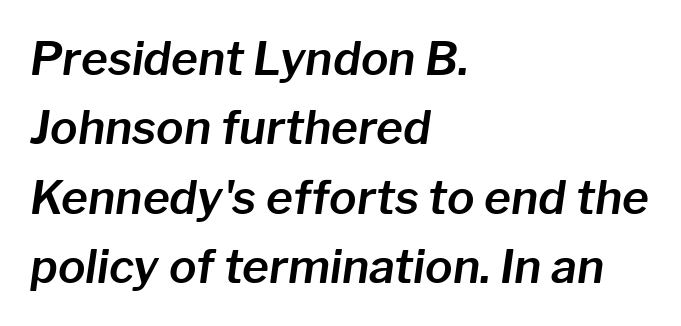
{"italic": "yes", "lean": "right", "slant_degrees": 8, "width": "normal", "stroke_contrast": "low", "x_height": "medium", "monospaced": "no", "underline": "no", "align": "left", "line_spacing": "normal", "line_spacing_ratio": 1.51, "letter_spacing": "normal", "letter_spacing_em": 0.0, "glyph_px": 46}
